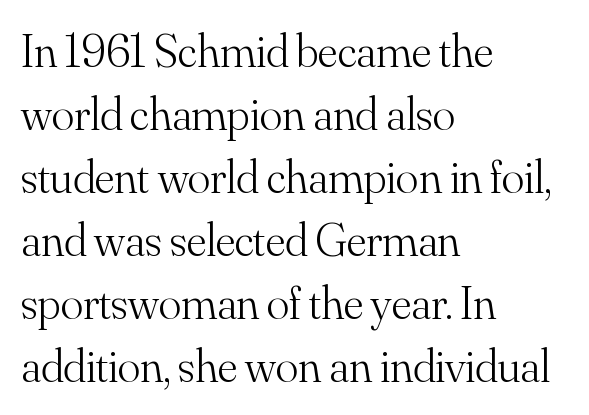
The image shows 47 px light serif type, upright; set left-aligned, normal line spacing (1.34x), normal letter spacing, not underlined; medium stroke contrast and a small x-height.
